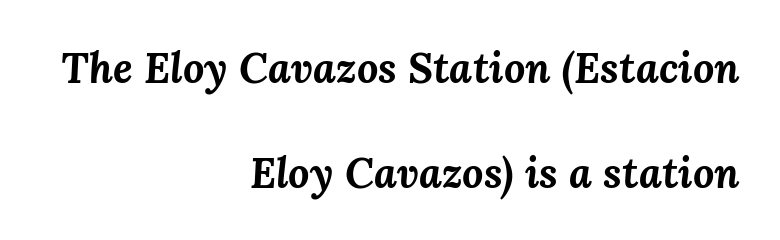
The letters are bold, with thick, heavy strokes. Glance below the letters and you will spot only blank space. The rendering uses natural spacing where letterforms have individual widths. This sample uses plain, unmodified letter spacing. Regarding leading, the lines here are spaced well apart. Leftover space on each line is placed entirely before the opening word.
